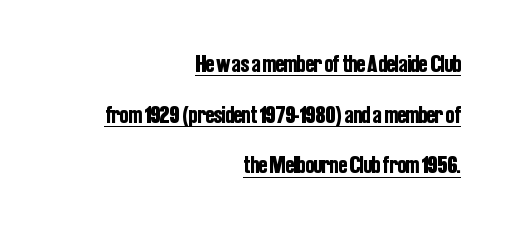
{"italic": "no", "underline": "yes", "align": "right", "line_spacing": "loose", "line_spacing_ratio": 2.03, "letter_spacing": "normal", "letter_spacing_em": 0.0, "glyph_px": 25}
